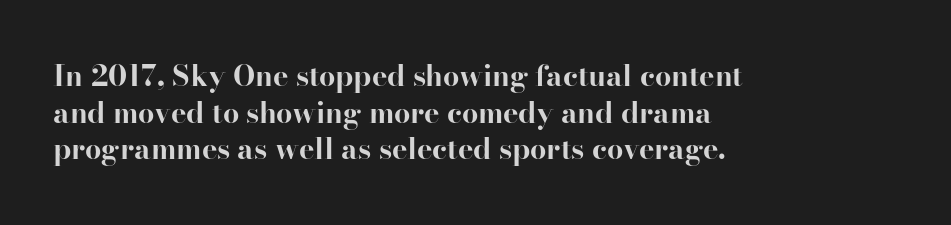
The image shows 29 px bold serif type, upright; set left-aligned, normal line spacing (1.26x), normal letter spacing, not underlined; high stroke contrast and a small x-height.
